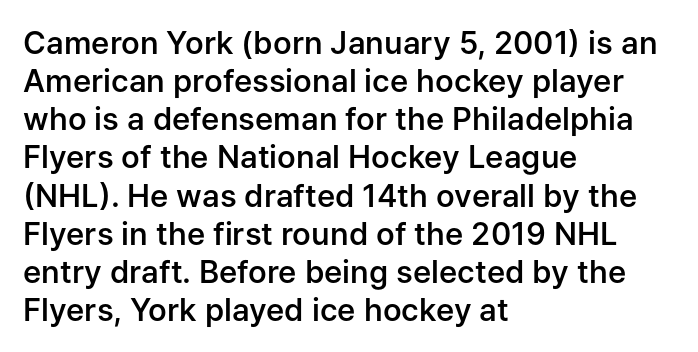
The image shows 31 px semibold sans-serif type, upright; set left-aligned, line spacing 1.23x, normal letter spacing, not underlined; low stroke contrast and a medium x-height.
